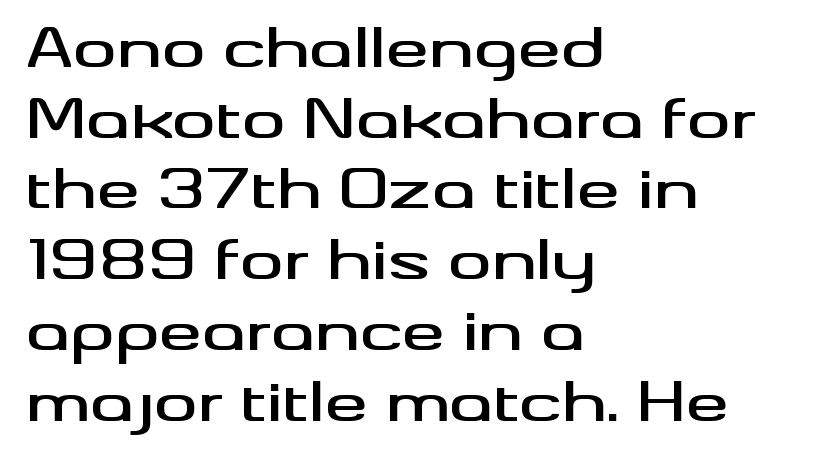
{"serif": "no", "italic": "no", "width": "wide", "stroke_contrast": "medium", "x_height": "small", "monospaced": "no", "underline": "no", "align": "left", "line_spacing": "normal", "line_spacing_ratio": 1.31, "letter_spacing": "normal", "letter_spacing_em": 0.0, "glyph_px": 54}
